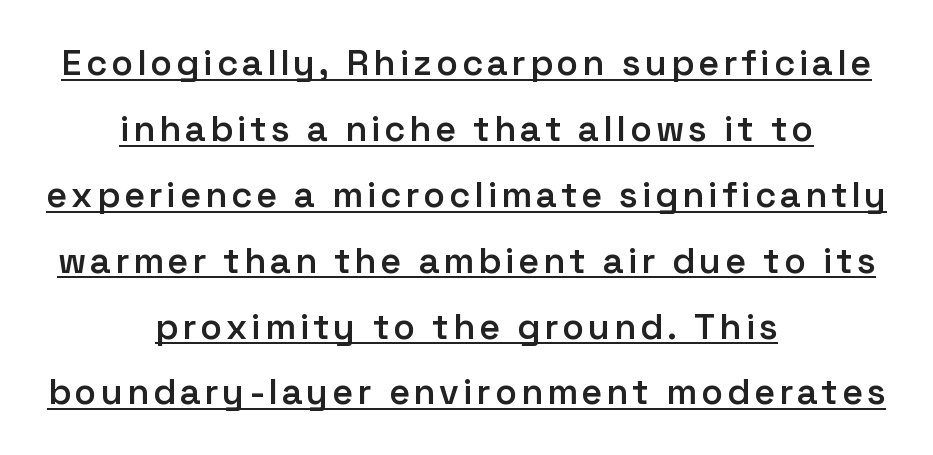
Every character sits straight up, as roman type does. Descenders here cross a horizontal rule under the line. A bit beefed up — I'd call it semibold rather than bold. This rendering employs a face without finishing strokes, i.e., a sans-serif. Here the designer chose a conventional face with non-uniform glyph widths. These lines stack symmetrically, like a column narrowing and widening about its center.
